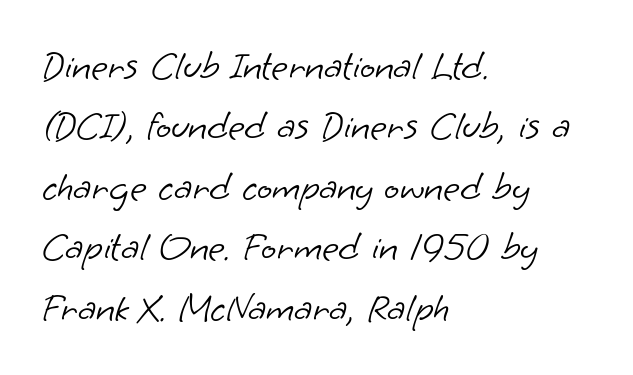
The image shows 40 px light sans-serif type; set left-aligned, normal line spacing (1.51x), normal letter spacing, not underlined; low stroke contrast and a small x-height.
